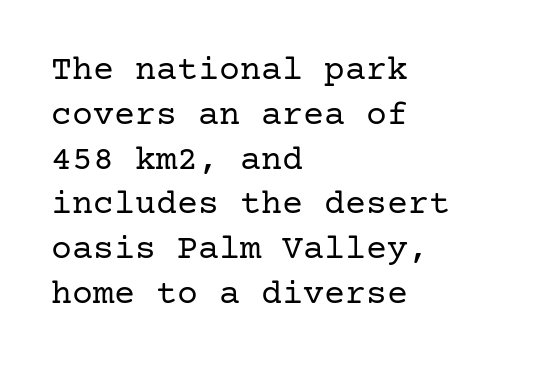
Q: Is the text bold? A: No.
Q: Is the text italic (slanted)? A: No, it is upright.
Q: Is the typeface a serif or a sans-serif typeface? A: Serif.
Q: Is the text underlined? A: No.
Q: How is the paragraph aligned? A: Left-aligned.
Q: Is the spacing between letters normal or unusually wide? A: Normal.
Q: Is the spacing between lines tight, normal or loose? A: Normal.
Q: Width (condensed, normal, or wide)? A: Normal.
Q: Stroke contrast? A: Low.
Q: x-height? A: Medium.
